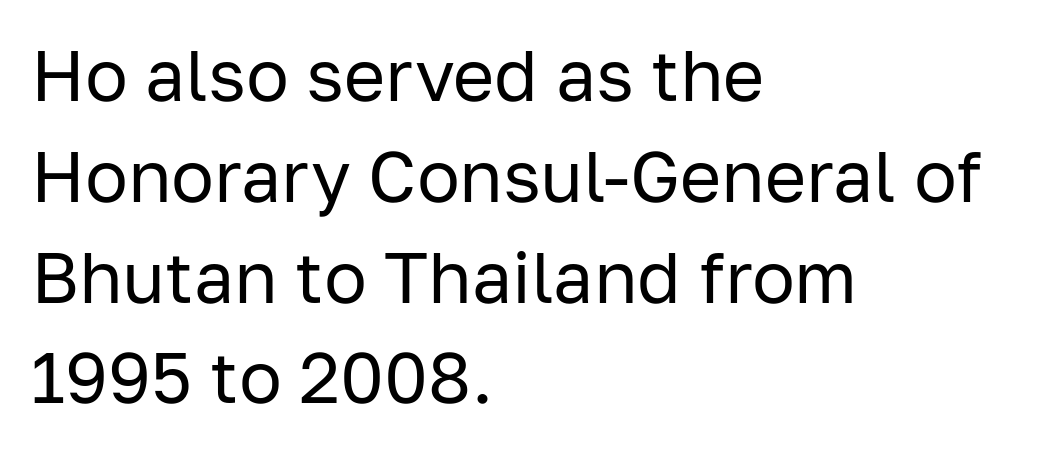
{"serif": "no", "italic": "no", "bold": "no", "weight": "regular", "width": "normal", "stroke_contrast": "low", "x_height": "medium", "monospaced": "no", "underline": "no", "align": "left", "line_spacing": "normal", "line_spacing_ratio": 1.42, "letter_spacing": "normal", "letter_spacing_em": 0.0, "glyph_px": 71}
